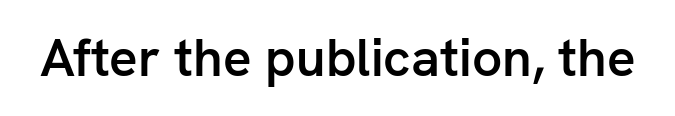
The image shows 53 px semibold sans-serif type, upright; set normal letter spacing, not underlined; low stroke contrast and a medium x-height.
